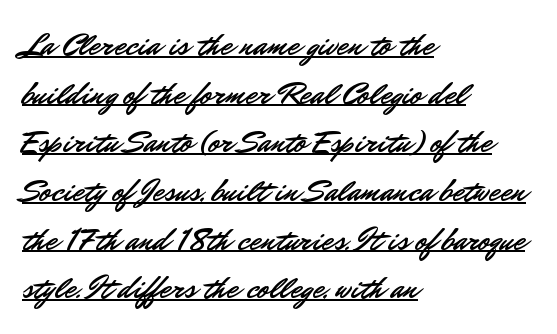
Q: Is the text italic (slanted)? A: Yes.
Q: Is the typeface a serif or a sans-serif typeface? A: Sans-serif.
Q: Is the text underlined? A: Yes.
Q: How is the paragraph aligned? A: Left-aligned.
Q: Is the spacing between letters normal or unusually wide? A: Normal.
Q: Is the spacing between lines tight, normal or loose? A: Normal.
Q: Width (condensed, normal, or wide)? A: Normal.
Q: Stroke contrast? A: Low.
Q: x-height? A: Small.
Q: Monospaced? A: No.
